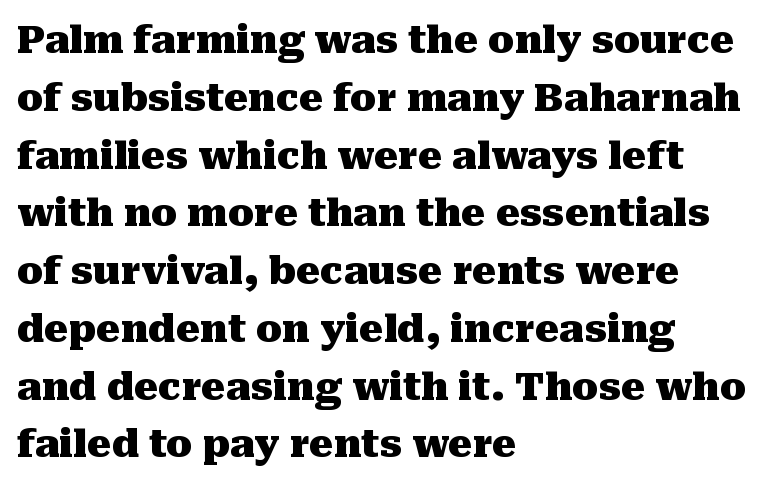
Baseline-to-baseline distance is the conventional proportion of letter height. The rag falls on the right side of this text block. Notice how thick the strokes are: this is what a full bold looks like. Font category for this specimen: serif. Unmarked baselines from the first word to the last.
